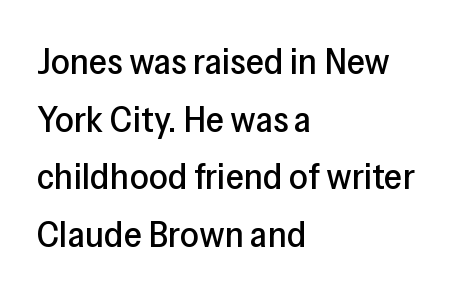
The image shows 37 px sans-serif type, upright; set left-aligned, normal line spacing (1.56x), normal letter spacing, not underlined; low stroke contrast and a medium x-height.
